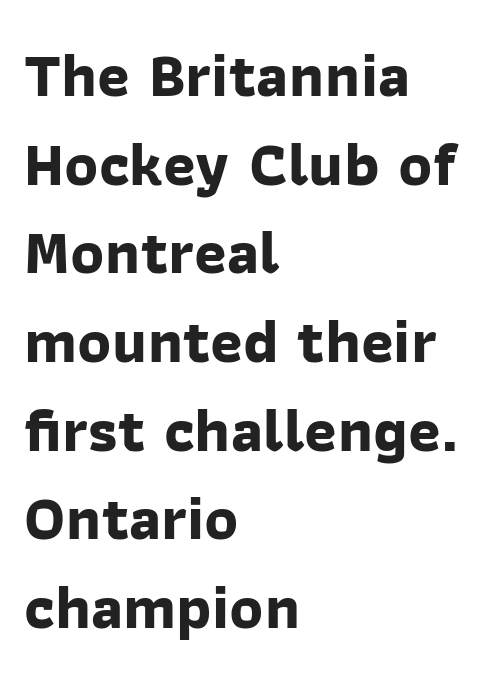
Each word holds together tightly as a unit, with standard inter-letter gaps. Alignment: flush left. You could not count columns in this text — the font is proportionally spaced. Honestly, the row spacing looks completely unremarkable. Regarding serifs, this sample does without them.
